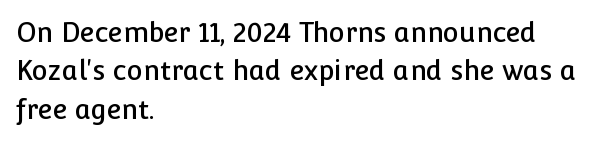
{"italic": "no", "underline": "no", "align": "left", "line_spacing": "normal", "line_spacing_ratio": 1.42, "letter_spacing": "normal", "letter_spacing_em": 0.0, "glyph_px": 27}
